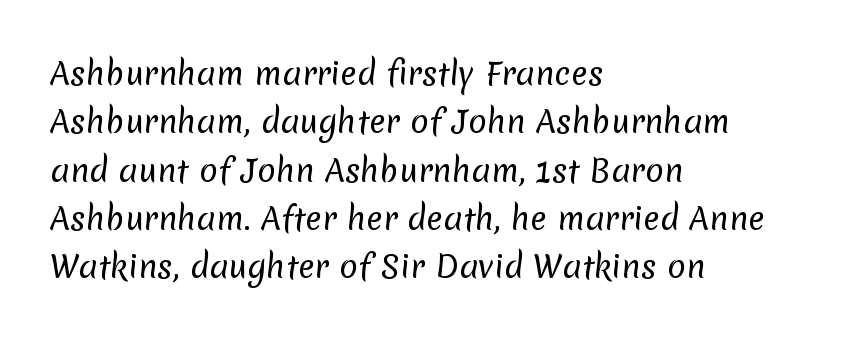
Q: Is the text bold? A: No.
Q: Is the typeface a serif or a sans-serif typeface? A: Sans-serif.
Q: Is the text underlined? A: No.
Q: How is the paragraph aligned? A: Left-aligned.
Q: Is the spacing between letters normal or unusually wide? A: Normal.
Q: Is the spacing between lines tight, normal or loose? A: Normal.
Q: Width (condensed, normal, or wide)? A: Normal.
Q: Stroke contrast? A: Low.
Q: x-height? A: Medium.
Q: Monospaced? A: No.
